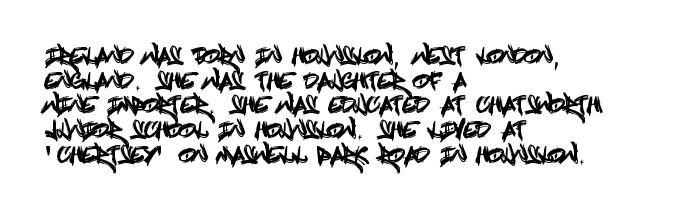
Q: Is the text italic (slanted)? A: Yes.
Q: Is the text underlined? A: No.
Q: How is the paragraph aligned? A: Left-aligned.
Q: Is the spacing between letters normal or unusually wide? A: Normal.
Q: Is the spacing between lines tight, normal or loose? A: Tight.
